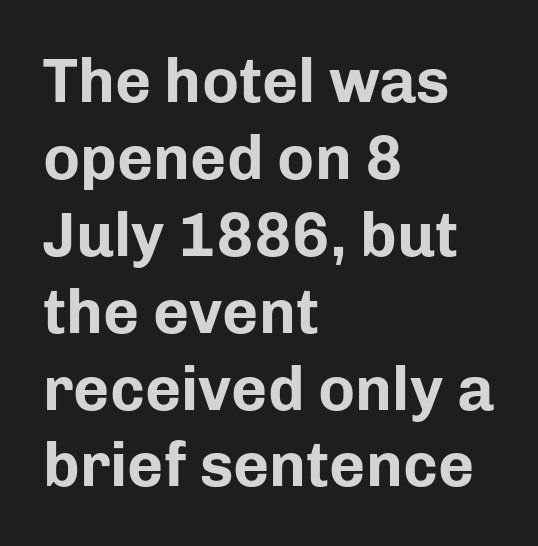
{"serif": "no", "italic": "no", "bold": "yes", "weight": "bold", "width": "normal", "stroke_contrast": "low", "x_height": "medium", "monospaced": "no", "underline": "no", "align": "left", "line_spacing_ratio": 1.24, "letter_spacing": "normal", "letter_spacing_em": 0.0, "glyph_px": 62}
